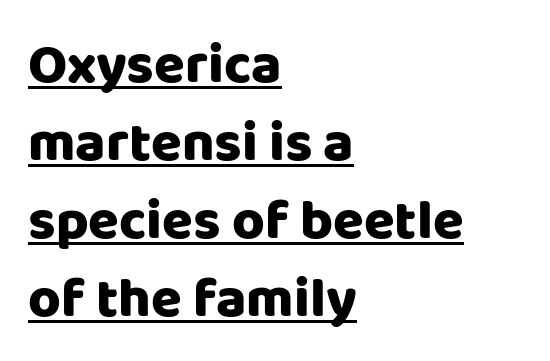
{"serif": "no", "italic": "no", "width": "normal", "stroke_contrast": "low", "x_height": "large", "monospaced": "no", "underline": "yes", "align": "left", "line_spacing": "normal", "line_spacing_ratio": 1.39, "letter_spacing": "normal", "letter_spacing_em": 0.0, "glyph_px": 56}
